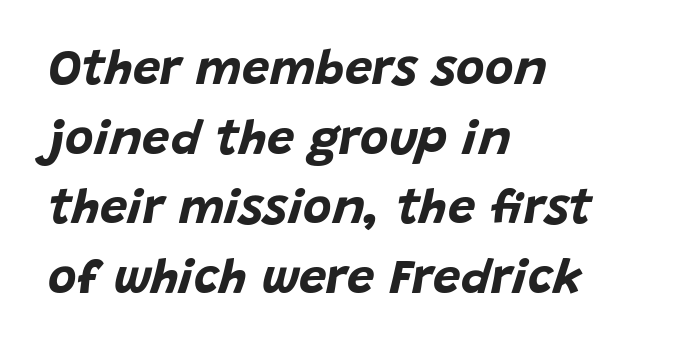
The typography opts for an oblique posture over an upright one. The rendering uses a bold face; every stroke is thick and dark. Descenders are the only things crossing below the line. The rendering uses natural spacing where letterforms have individual widths. You could call the tracking neutral — neither tight nor loose.
